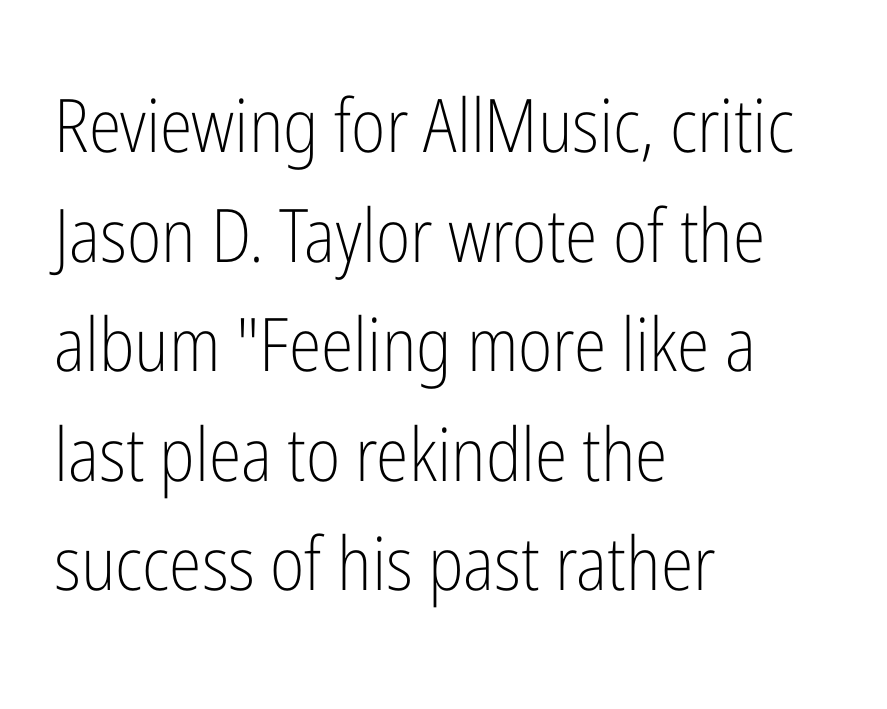
{"serif": "no", "italic": "no", "bold": "no", "weight": "light", "width": "condensed", "stroke_contrast": "low", "x_height": "medium", "monospaced": "no", "underline": "no", "align": "left", "line_spacing": "normal", "line_spacing_ratio": 1.48, "letter_spacing": "normal", "letter_spacing_em": 0.0, "glyph_px": 74}
